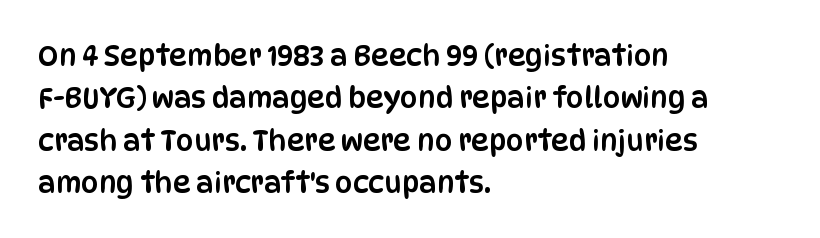
The rows are spaced the way most documents space them. Each letter keeps its own natural width here, so spacing adapts to shape. Check under the words: just untouched page. The letters stand upright; this is a roman face. The typesetter chose a ragged-right arrangement here. Does extra space separate the letters? No, they use regular spacing.
